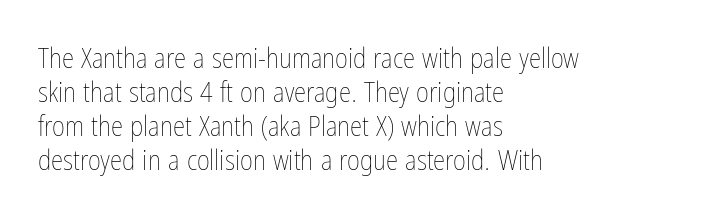
{"italic": "no", "bold": "no", "weight": "thin", "width": "condensed", "stroke_contrast": "low", "x_height": "medium", "monospaced": "no", "underline": "no", "align": "left", "line_spacing_ratio": 1.22, "letter_spacing": "normal", "letter_spacing_em": 0.0, "glyph_px": 28}
